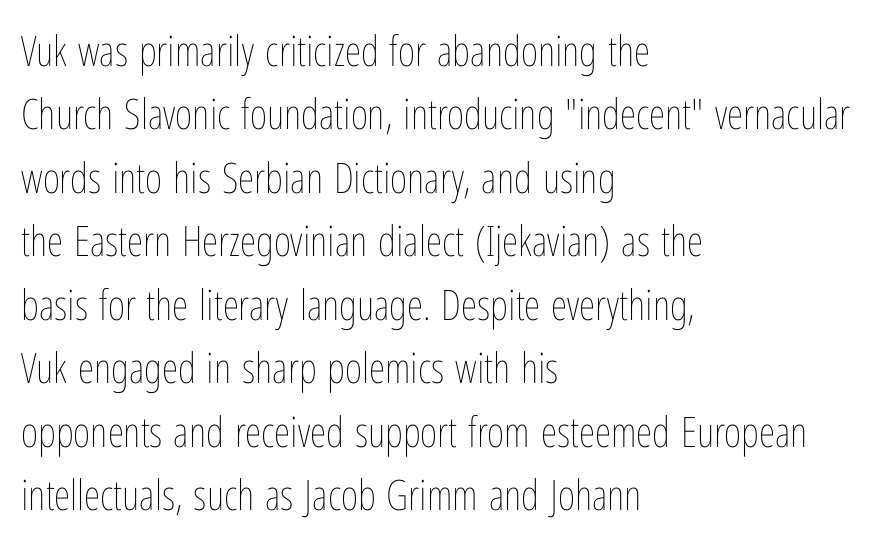
Q: Is the text bold? A: No.
Q: Is the text italic (slanted)? A: No, it is upright.
Q: Is the text underlined? A: No.
Q: How is the paragraph aligned? A: Left-aligned.
Q: Is the spacing between letters normal or unusually wide? A: Normal.
Q: Is the spacing between lines tight, normal or loose? A: Normal.
Q: Width (condensed, normal, or wide)? A: Condensed.
Q: Stroke contrast? A: Low.
Q: x-height? A: Medium.
Q: Monospaced? A: No.
